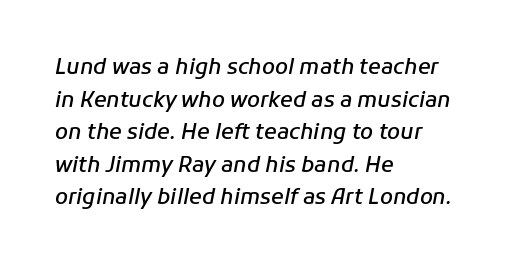
Q: Is the text bold? A: Semi-bold.
Q: Is the text italic (slanted)? A: Yes, it leans right by about 11 degrees.
Q: Is the text underlined? A: No.
Q: How is the paragraph aligned? A: Left-aligned.
Q: Is the spacing between letters normal or unusually wide? A: Normal.
Q: Is the spacing between lines tight, normal or loose? A: Normal.
